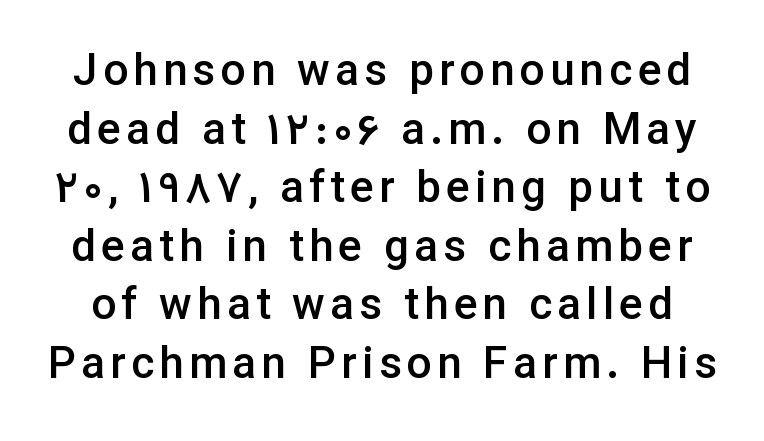
Q: Is the text bold? A: Semi-bold.
Q: Is the text italic (slanted)? A: No, it is upright.
Q: Is the typeface a serif or a sans-serif typeface? A: Sans-serif.
Q: Is the text underlined? A: No.
Q: Is the spacing between lines tight, normal or loose? A: Normal.
Q: Width (condensed, normal, or wide)? A: Normal.
Q: Stroke contrast? A: Low.
Q: x-height? A: Medium.
Q: Monospaced? A: No.
